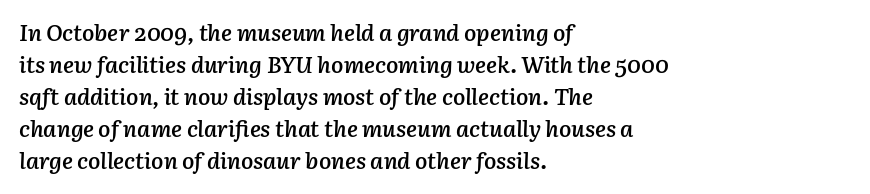
{"italic": "yes", "lean": "right", "slant_degrees": 3, "bold": "semi", "underline": "no", "align": "left", "line_spacing": "normal", "line_spacing_ratio": 1.39, "letter_spacing": "normal", "letter_spacing_em": 0.0, "glyph_px": 23}
